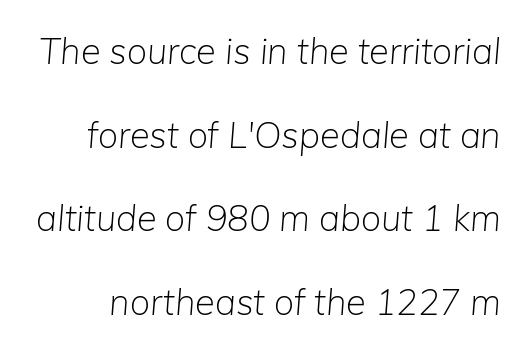
Q: Is the text bold? A: No.
Q: Is the text italic (slanted)? A: Yes, it leans right by about 5 degrees.
Q: Is the text underlined? A: No.
Q: Is the spacing between letters normal or unusually wide? A: Normal.
Q: Is the spacing between lines tight, normal or loose? A: Loose.
Q: Width (condensed, normal, or wide)? A: Normal.
Q: Stroke contrast? A: Low.
Q: x-height? A: Medium.
Q: Monospaced? A: No.
